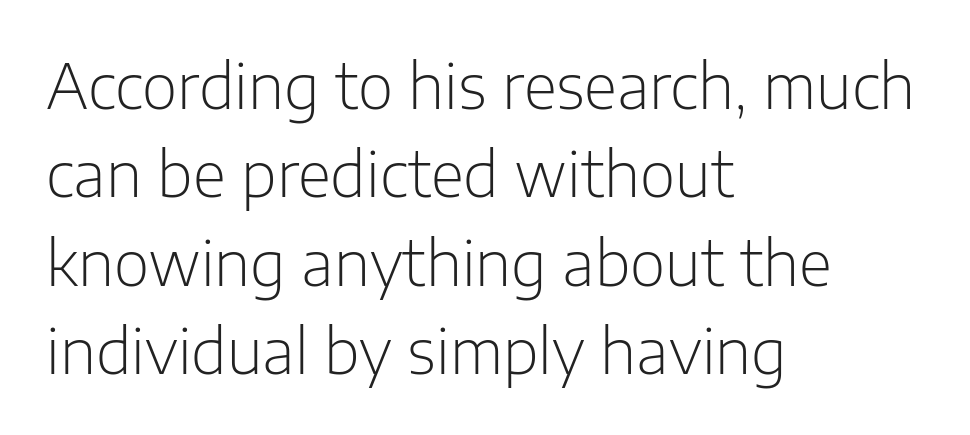
The image shows 61 px light sans-serif type, upright; set left-aligned, normal line spacing (1.45x), normal letter spacing, not underlined; low stroke contrast and a medium x-height.
